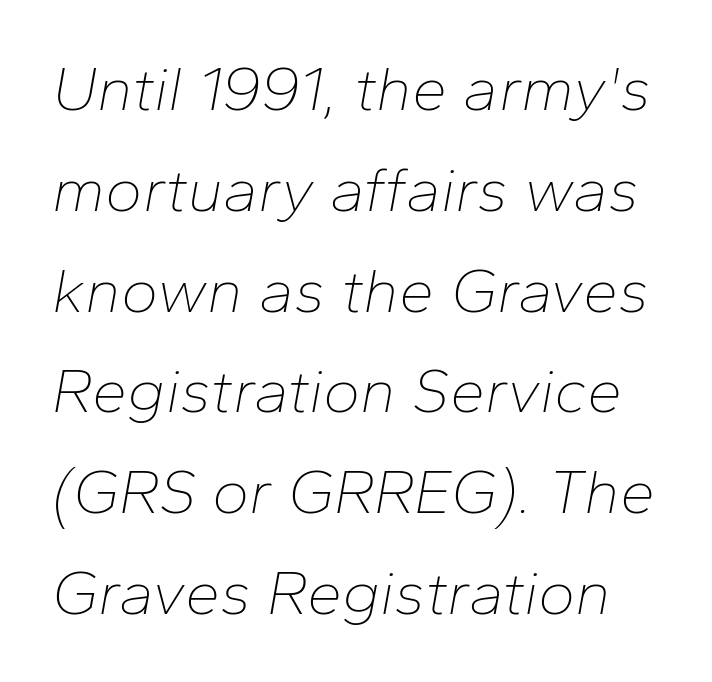
The image shows 63 px thin type, italic (leaning right); set normal line spacing (1.6x), normal letter spacing, not underlined; low stroke contrast and a medium x-height.
